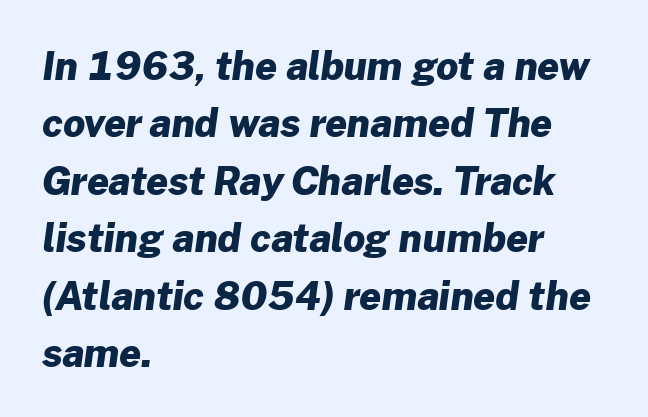
Q: Is the text bold? A: Yes.
Q: Is the typeface a serif or a sans-serif typeface? A: Sans-serif.
Q: Is the text underlined? A: No.
Q: How is the paragraph aligned? A: Left-aligned.
Q: Is the spacing between letters normal or unusually wide? A: Normal.
Q: Is the spacing between lines tight, normal or loose? A: Normal.
Q: Width (condensed, normal, or wide)? A: Normal.
Q: Stroke contrast? A: Low.
Q: x-height? A: Medium.
Q: Monospaced? A: No.
